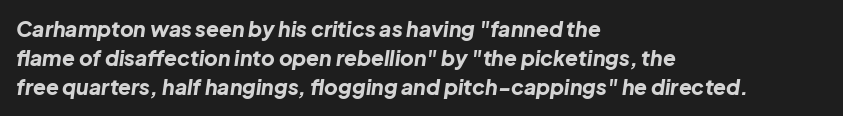
The image shows 21 px bold type, italic (leaning right); set left-aligned, normal line spacing (1.37x), normal letter spacing, not underlined.
